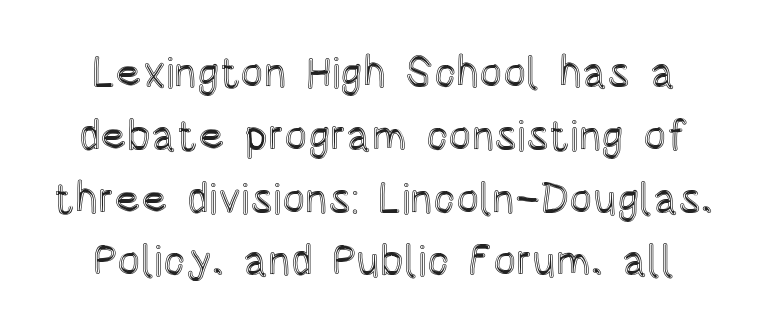
Evenly set lines give the paragraph a standard silhouette. Nobody touched the tracking dial on this one. If you drew a line through each stem, it would be perfectly vertical. A typesetter would call this proportional, since set widths differ per character. The words here are not underlined.
